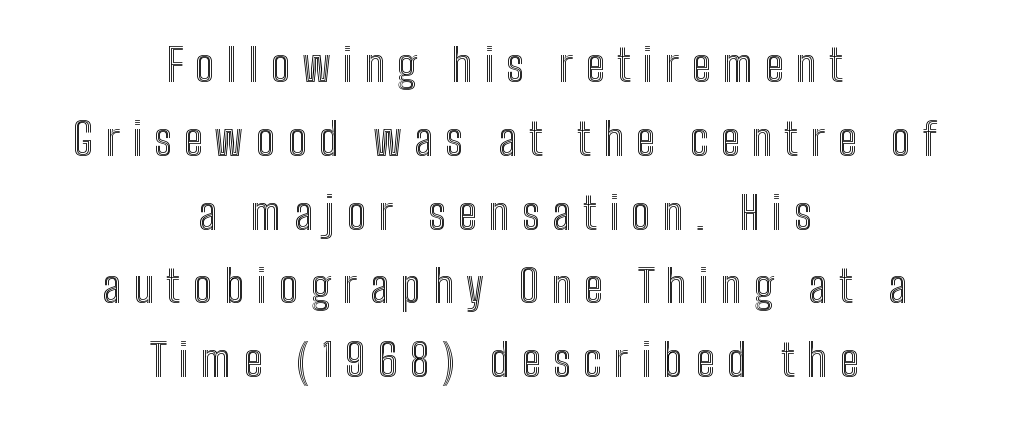
The image shows 45 px condensed type, upright; set centered, normal line spacing (1.64x), unusually wide letter spacing (+0.28 em), not underlined; a medium x-height.
